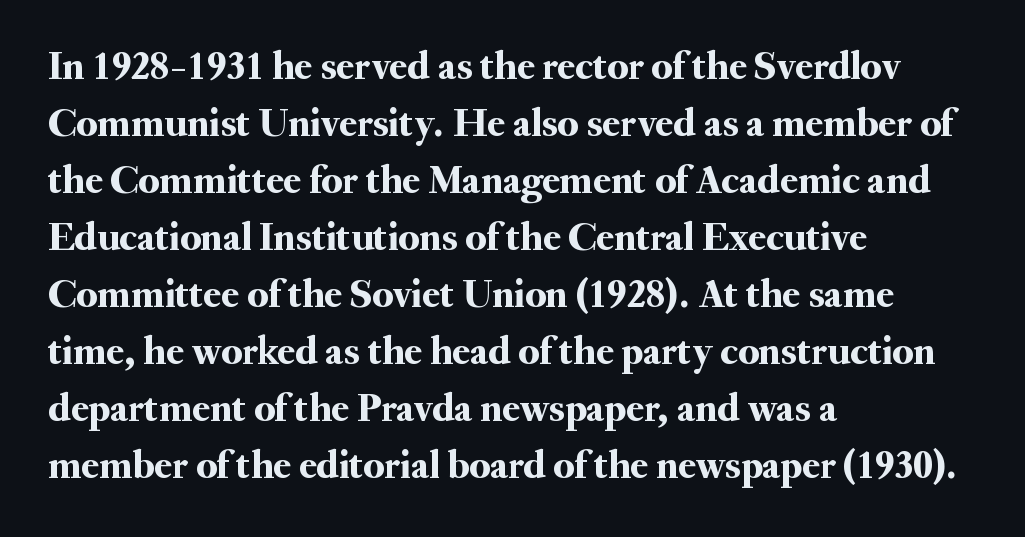
The image shows 41 px serif type, upright; set left-aligned, normal line spacing (1.39x), normal letter spacing, not underlined; medium stroke contrast and a small x-height.
